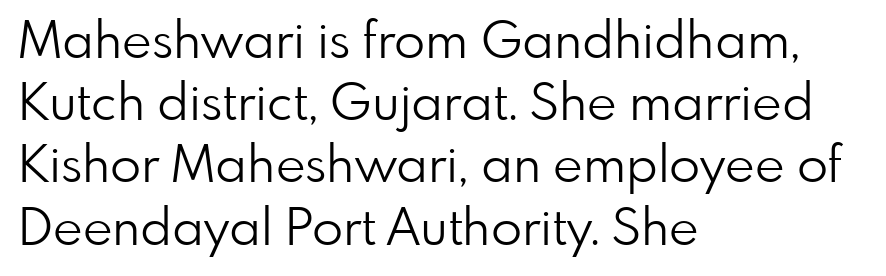
{"serif": "no", "italic": "no", "bold": "no", "weight": "light", "width": "normal", "stroke_contrast": "low", "x_height": "small", "monospaced": "no", "underline": "no", "align": "left", "line_spacing_ratio": 1.22, "letter_spacing": "normal", "letter_spacing_em": 0.0, "glyph_px": 51}
